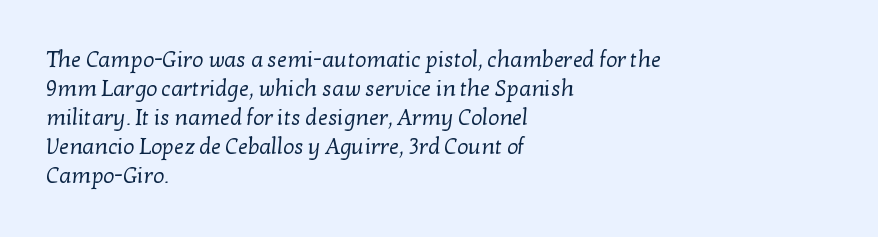
Q: Is the text bold? A: No.
Q: Is the text underlined? A: No.
Q: How is the paragraph aligned? A: Left-aligned.
Q: Is the spacing between letters normal or unusually wide? A: Normal.
Q: Is the spacing between lines tight, normal or loose? A: Normal.
